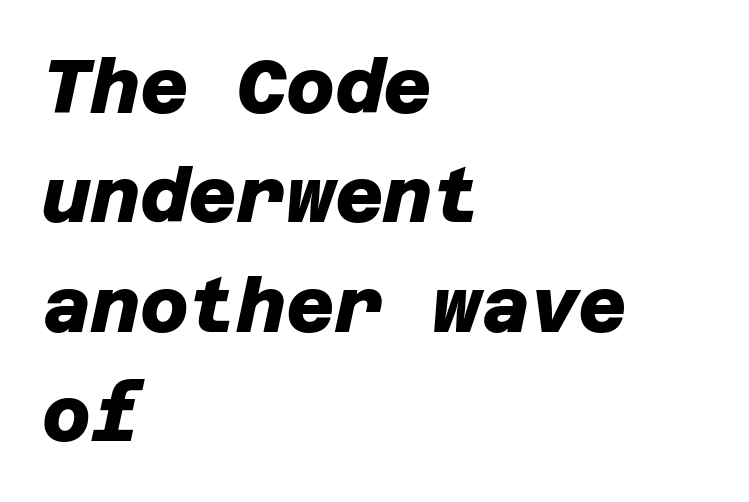
The rendering uses a bold face; every stroke is thick and dark. Summary of vertical rhythm: regular, with standard interline spacing. The letters sit at their default tracking, neither squeezed nor spread. Is the block centered? No — it sits flush against the left margin.
